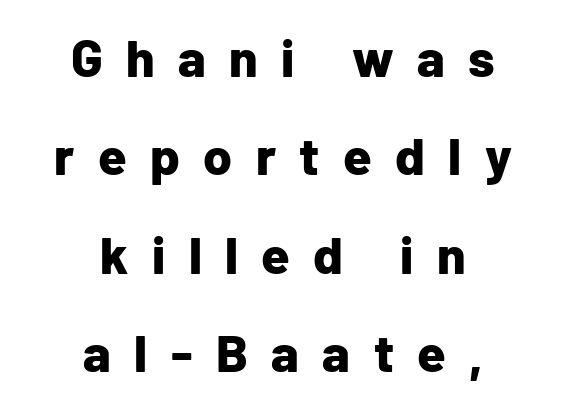
{"serif": "no", "italic": "no", "bold": "yes", "weight": "bold", "width": "normal", "stroke_contrast": "low", "x_height": "medium", "monospaced": "no", "underline": "no", "align": "center", "line_spacing_ratio": 1.89, "letter_spacing": "wide", "letter_spacing_em": 0.45, "glyph_px": 52}
